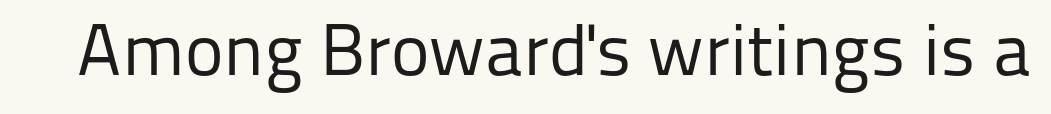
{"serif": "no", "italic": "no", "bold": "no", "weight": "regular", "width": "normal", "stroke_contrast": "low", "x_height": "medium", "monospaced": "no", "underline": "no", "letter_spacing": "normal", "letter_spacing_em": 0.0, "glyph_px": 73}
